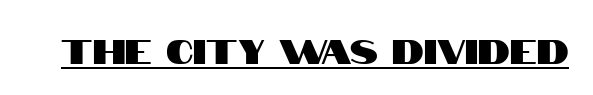
The image shows 34 px condensed sans-serif type, upright; set normal letter spacing, underlined; high stroke contrast and a large x-height.
